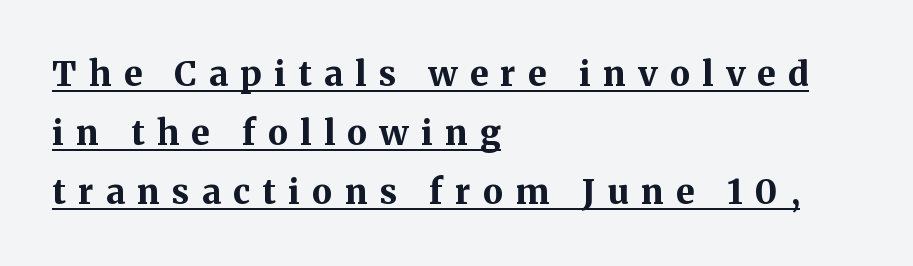
Q: Is the text bold? A: Yes.
Q: Is the text italic (slanted)? A: No, it is upright.
Q: Is the typeface a serif or a sans-serif typeface? A: Serif.
Q: Is the text underlined? A: Yes.
Q: How is the paragraph aligned? A: Left-aligned.
Q: Is the spacing between letters normal or unusually wide? A: Unusually wide.
Q: Width (condensed, normal, or wide)? A: Normal.
Q: Stroke contrast? A: Medium.
Q: x-height? A: Medium.
Q: Monospaced? A: No.
